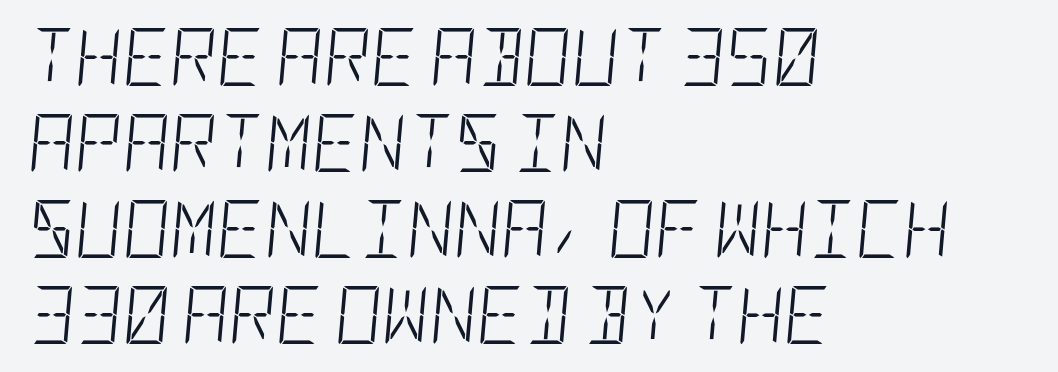
Q: Is the text bold? A: No.
Q: Is the text italic (slanted)? A: Yes, it leans right by about 5 degrees.
Q: Is the text underlined? A: No.
Q: How is the paragraph aligned? A: Left-aligned.
Q: Is the spacing between letters normal or unusually wide? A: Normal.
Q: Is the spacing between lines tight, normal or loose? A: Normal.
Q: Width (condensed, normal, or wide)? A: Condensed.
Q: Stroke contrast? A: Low.
Q: x-height? A: Large.
